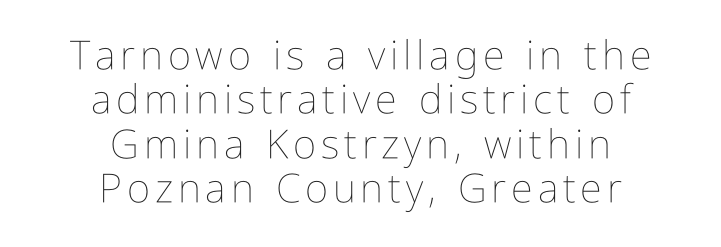
{"italic": "no", "bold": "no", "weight": "thin", "width": "condensed", "stroke_contrast": "low", "x_height": "medium", "monospaced": "no", "underline": "no", "align": "center", "line_spacing": "tight", "line_spacing_ratio": 1.11, "glyph_px": 40}
